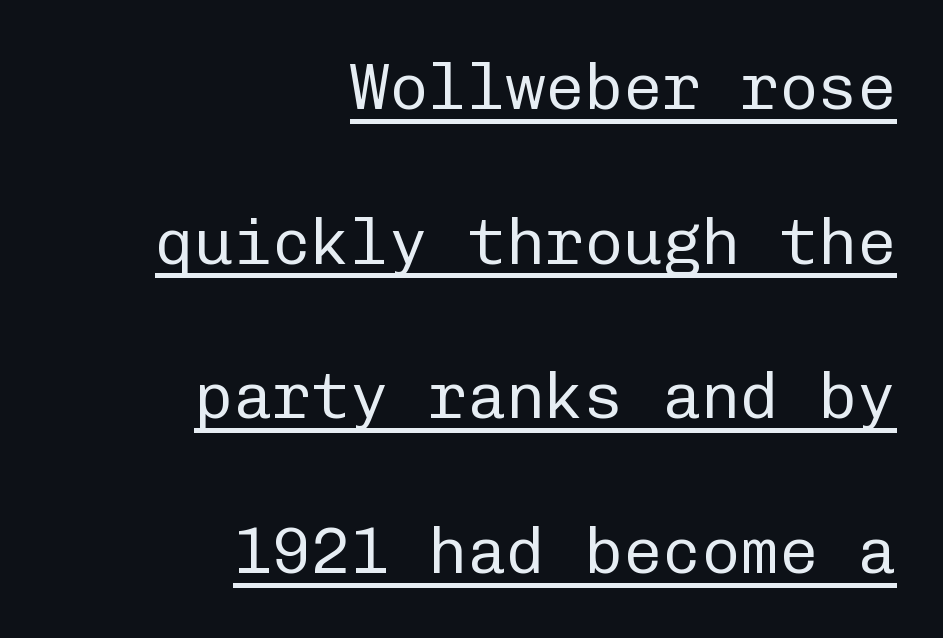
Q: Is the text bold? A: No.
Q: Is the text italic (slanted)? A: No, it is upright.
Q: Is the typeface a serif or a sans-serif typeface? A: Sans-serif.
Q: Is the text underlined? A: Yes.
Q: How is the paragraph aligned? A: Right-aligned.
Q: Is the spacing between letters normal or unusually wide? A: Normal.
Q: Is the spacing between lines tight, normal or loose? A: Loose.
Q: Width (condensed, normal, or wide)? A: Normal.
Q: Stroke contrast? A: Low.
Q: x-height? A: Medium.
Q: Monospaced? A: Yes.
